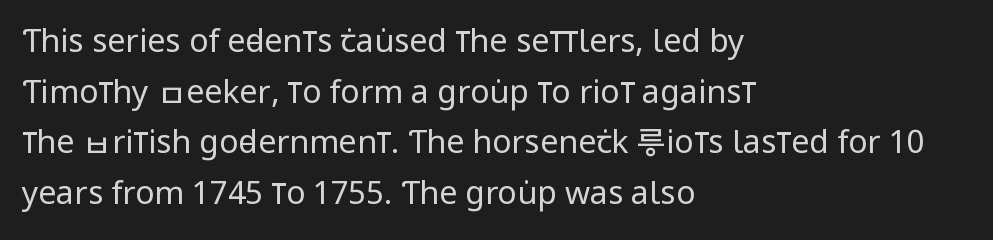
The image shows 32 px regular-weight, condensed sans-serif type, upright; set left-aligned, normal line spacing (1.58x), normal letter spacing, not underlined; low stroke contrast and a large x-height.
